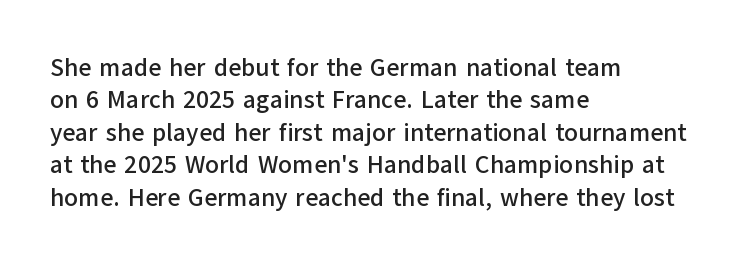
{"italic": "no", "underline": "no", "align": "left", "line_spacing": "normal", "line_spacing_ratio": 1.3, "letter_spacing": "normal", "letter_spacing_em": 0.0, "glyph_px": 25}
